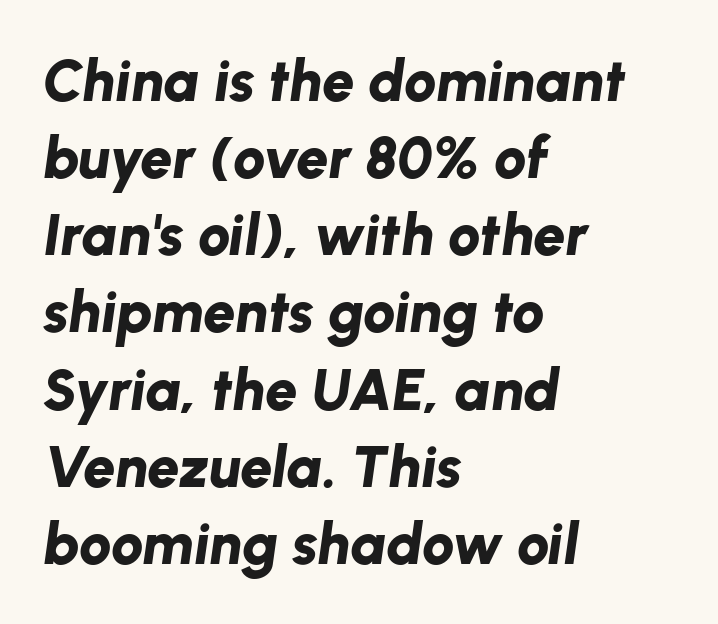
The image shows 58 px bold type, italic (leaning right); set left-aligned, normal line spacing (1.33x), normal letter spacing, not underlined; low stroke contrast and a medium x-height.
